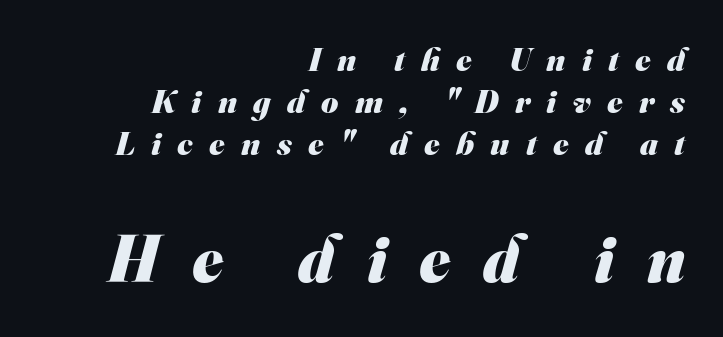
{"serif": "no", "bold": "yes", "weight": "heavy", "width": "normal", "stroke_contrast": "medium", "x_height": "small", "monospaced": "no", "underline": "no", "align": "right", "line_spacing": "normal", "line_spacing_ratio": 1.27, "letter_spacing": "wide", "letter_spacing_em": 0.49, "larger_block": "second", "size_ratio": 2.0, "glyph_px": 66}
